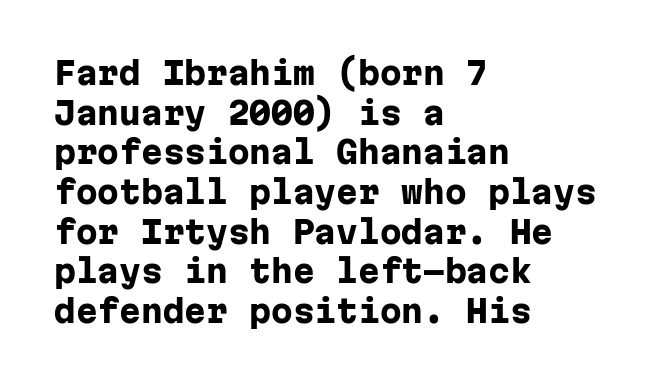
Q: Is the text bold? A: Yes.
Q: Is the text italic (slanted)? A: No, it is upright.
Q: Is the typeface a serif or a sans-serif typeface? A: Sans-serif.
Q: Is the text underlined? A: No.
Q: How is the paragraph aligned? A: Left-aligned.
Q: Is the spacing between letters normal or unusually wide? A: Normal.
Q: Is the spacing between lines tight, normal or loose? A: Normal.
Q: Width (condensed, normal, or wide)? A: Normal.
Q: Stroke contrast? A: Low.
Q: x-height? A: Medium.
Q: Monospaced? A: Yes.
